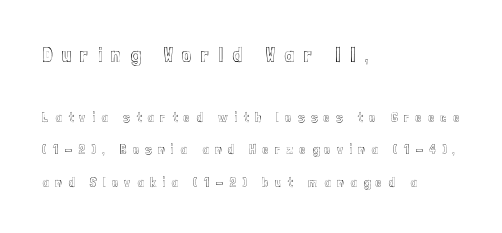
The image shows 21 px text type, upright; set left-aligned, loose line spacing (2.33x), unusually wide letter spacing (+0.45 em), not underlined; the first (top) block is 1.5x larger.
